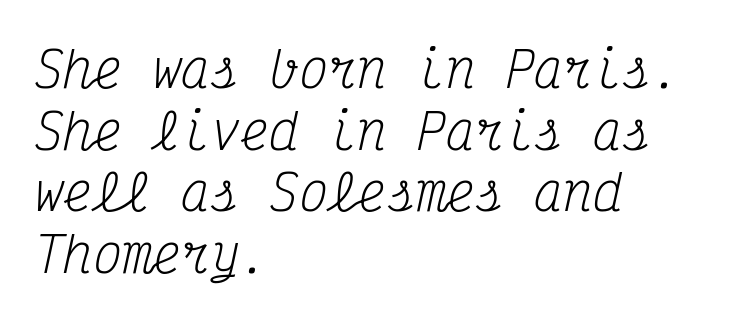
The image shows 49 px regular-weight, condensed serif type, italic (leaning right), monospaced; set left-aligned, normal line spacing (1.26x), normal letter spacing, not underlined; medium stroke contrast and a medium x-height.
